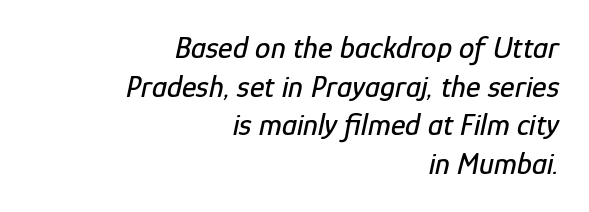
{"italic": "yes", "lean": "right", "slant_degrees": 12, "width": "condensed", "stroke_contrast": "low", "x_height": "medium", "monospaced": "no", "underline": "no", "align": "right", "line_spacing": "normal", "line_spacing_ratio": 1.25, "letter_spacing": "normal", "letter_spacing_em": 0.0, "glyph_px": 31}
